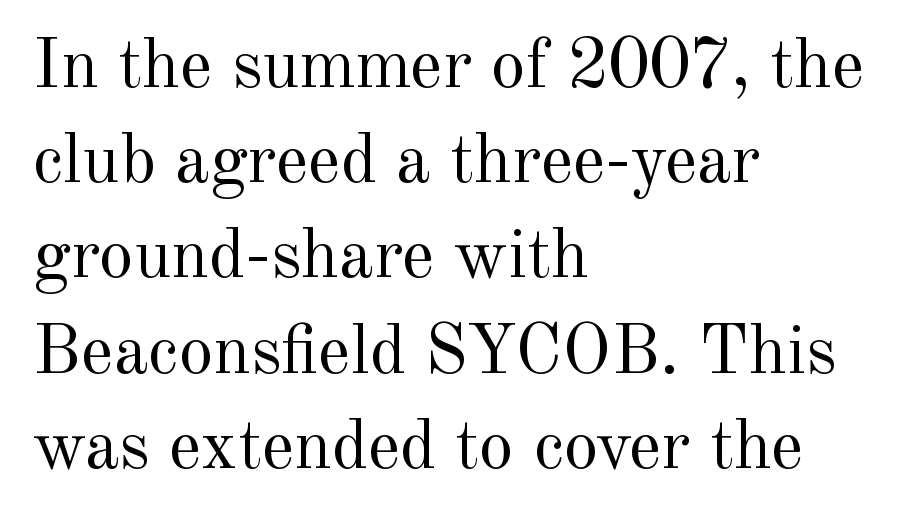
Q: Is the text bold? A: No.
Q: Is the text italic (slanted)? A: No, it is upright.
Q: Is the typeface a serif or a sans-serif typeface? A: Serif.
Q: Is the text underlined? A: No.
Q: How is the paragraph aligned? A: Left-aligned.
Q: Is the spacing between letters normal or unusually wide? A: Normal.
Q: Is the spacing between lines tight, normal or loose? A: Normal.
Q: Width (condensed, normal, or wide)? A: Normal.
Q: x-height? A: Small.
Q: Monospaced? A: No.
